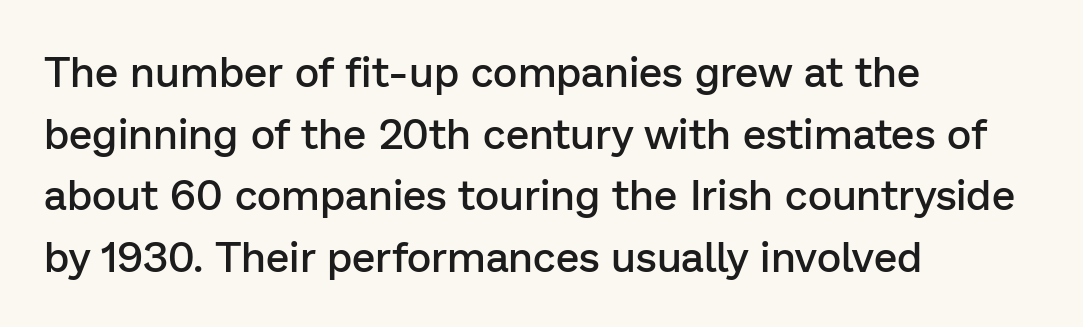
The image shows 42 px semibold sans-serif type, upright; set left-aligned, normal line spacing (1.47x), normal letter spacing, not underlined; low stroke contrast and a medium x-height.
